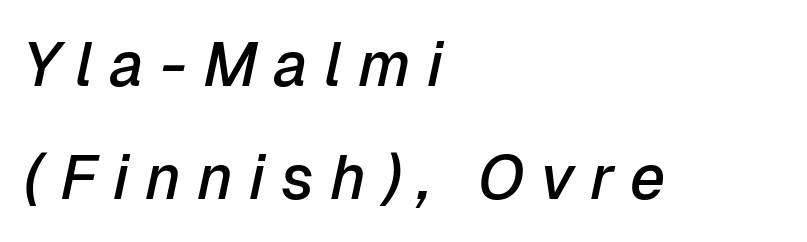
{"italic": "yes", "lean": "right", "slant_degrees": 12, "bold": "semi", "weight": "semibold", "width": "normal", "stroke_contrast": "low", "x_height": "medium", "monospaced": "no", "underline": "no", "align": "left", "line_spacing_ratio": 1.83, "letter_spacing": "wide", "letter_spacing_em": 0.26, "glyph_px": 62}
